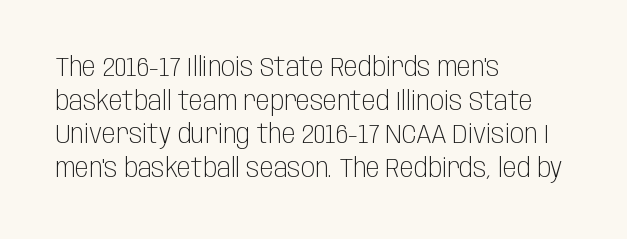
The image shows 26 px text type, upright; set left-aligned, normal line spacing (1.29x), normal letter spacing, not underlined.
